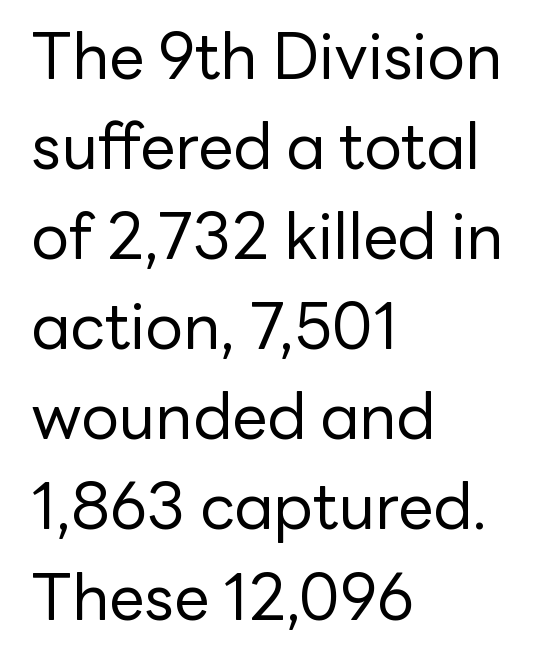
Q: Is the text bold? A: No.
Q: Is the text italic (slanted)? A: No, it is upright.
Q: Is the typeface a serif or a sans-serif typeface? A: Sans-serif.
Q: Is the text underlined? A: No.
Q: How is the paragraph aligned? A: Left-aligned.
Q: Is the spacing between letters normal or unusually wide? A: Normal.
Q: Is the spacing between lines tight, normal or loose? A: Normal.
Q: Width (condensed, normal, or wide)? A: Normal.
Q: Stroke contrast? A: Low.
Q: x-height? A: Medium.
Q: Monospaced? A: No.
